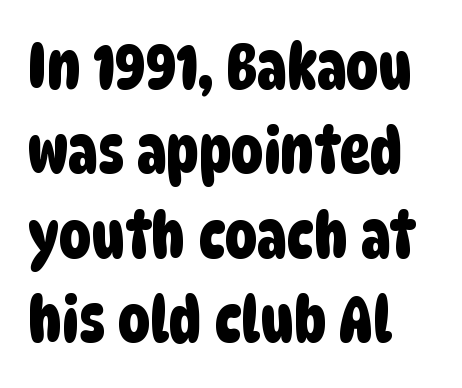
Characters follow at the spacing the type designer built in. A typesetter would call this proportional, since set widths differ per character. Teacher's note: observe the even left margin — that is flush-left alignment. The gap between lines stays unmarked. Compared with typical paragraphs, the rows here are spaced about the same. The glyphs in this specimen are sans serif.
